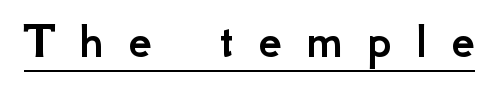
The image shows 52 px sans-serif type, upright; set unusually wide letter spacing (+0.46 em), underlined; low stroke contrast and a small x-height.
